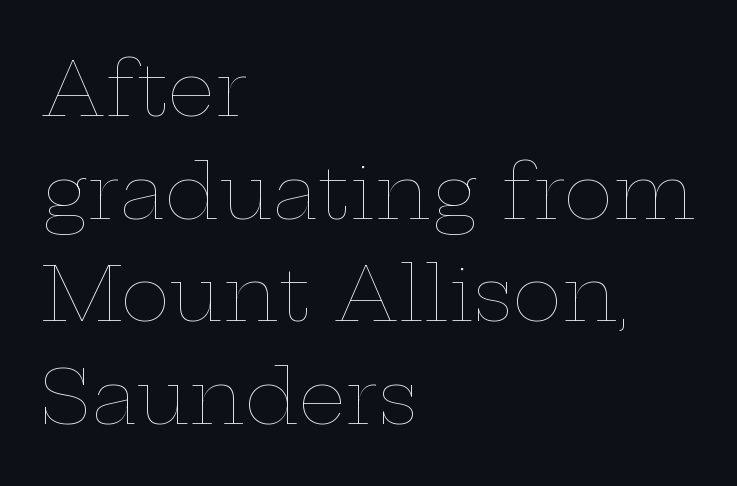
The letters sit at their default tracking, neither squeezed nor spread. One glance says typical: line gaps are just what's usual. The letters advance in unequal steps, a hallmark of proportional type. Posture: vertical. Beneath every word, the page is bare.
